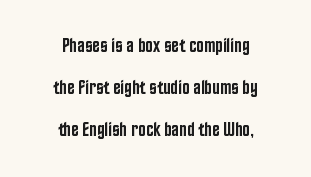
Q: Is the text bold? A: Semi-bold.
Q: Is the text italic (slanted)? A: No, it is upright.
Q: Is the text underlined? A: No.
Q: How is the paragraph aligned? A: Centered.
Q: Is the spacing between letters normal or unusually wide? A: Normal.
Q: Is the spacing between lines tight, normal or loose? A: Loose.
